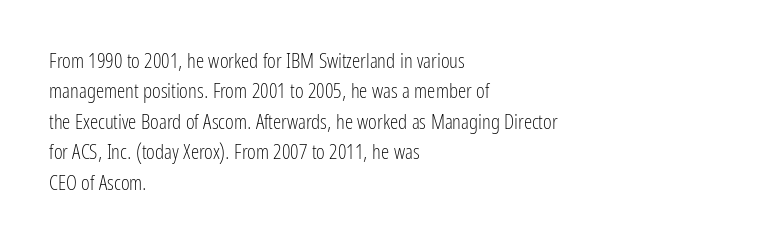
The image shows 21 px text type, upright; set left-aligned, normal line spacing (1.45x), normal letter spacing, not underlined.
